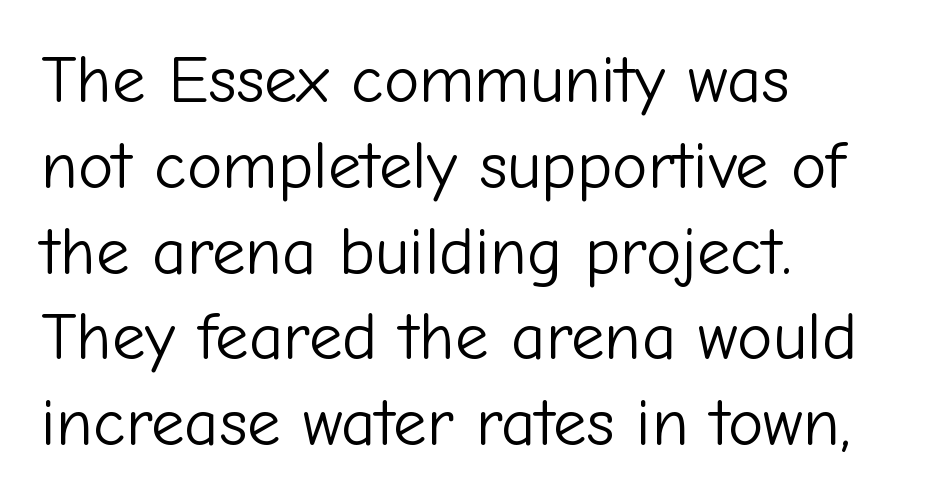
Characters remain perfectly vertical along every line. Interline gaps are of average width in this sample. The rendering uses natural spacing where letterforms have individual widths. This reads as an unemphasized weight, regular at the heaviest.
